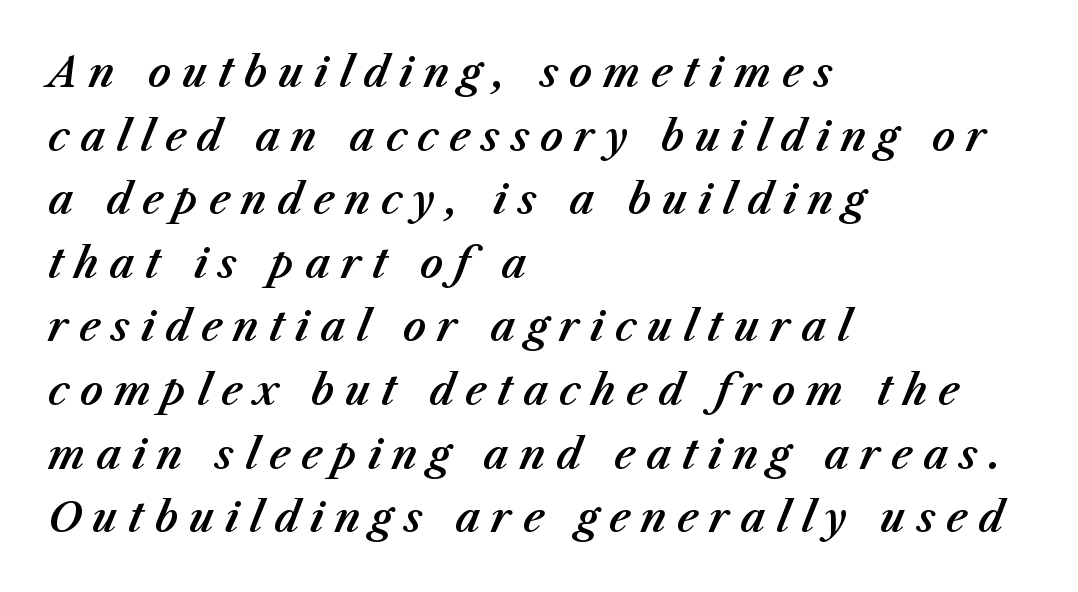
Q: Is the text italic (slanted)? A: Yes, it leans right by about 23 degrees.
Q: Is the text underlined? A: No.
Q: How is the paragraph aligned? A: Left-aligned.
Q: Is the spacing between letters normal or unusually wide? A: Unusually wide.
Q: Is the spacing between lines tight, normal or loose? A: Normal.
Q: Width (condensed, normal, or wide)? A: Normal.
Q: Stroke contrast? A: Medium.
Q: x-height? A: Medium.
Q: Monospaced? A: No.
